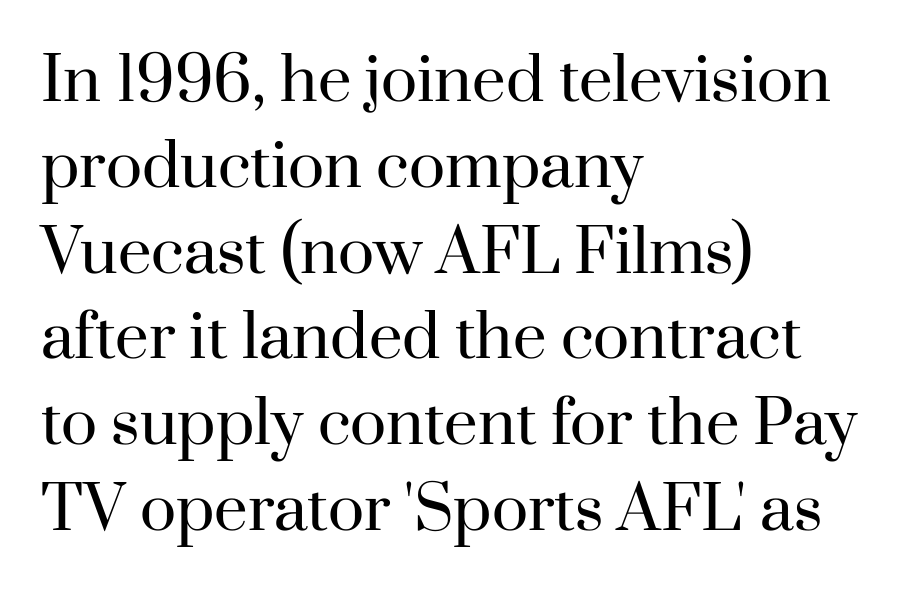
Q: Is the text bold? A: No.
Q: Is the text italic (slanted)? A: No, it is upright.
Q: Is the typeface a serif or a sans-serif typeface? A: Serif.
Q: Is the text underlined? A: No.
Q: How is the paragraph aligned? A: Left-aligned.
Q: Is the spacing between letters normal or unusually wide? A: Normal.
Q: Is the spacing between lines tight, normal or loose? A: Normal.
Q: Width (condensed, normal, or wide)? A: Normal.
Q: Stroke contrast? A: High.
Q: x-height? A: Small.
Q: Monospaced? A: No.
